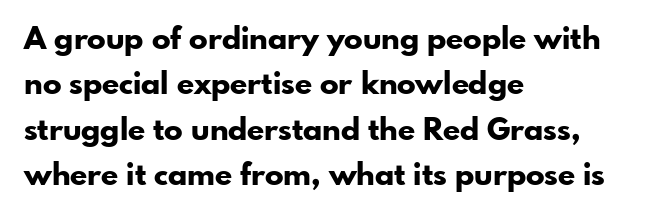
Style check: upright. Successive baselines arrive at the customary interval. Notice how thick the strokes are: this is what a full bold looks like. The letters carry no serifs — their stems end cleanly without finishing strokes. Here the glyphs are tracked normally, forming tight word shapes.
